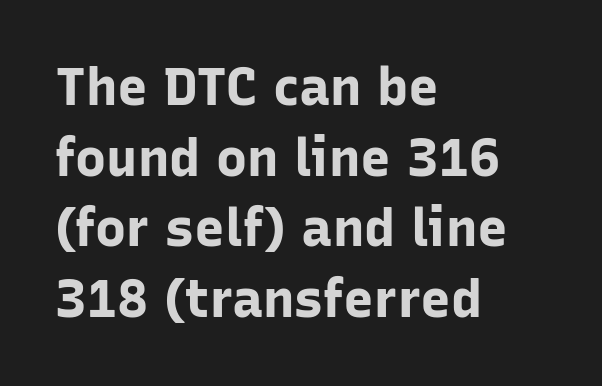
The image shows 52 px bold sans-serif type, upright; set left-aligned, normal line spacing (1.36x), normal letter spacing, not underlined; low stroke contrast and a medium x-height.
